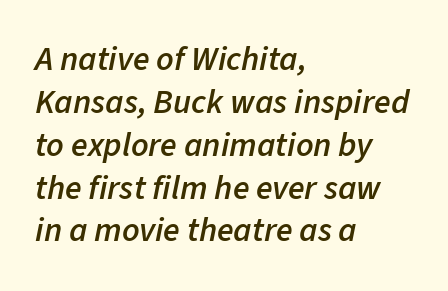
The image shows 34 px semibold type, italic (leaning right); set left-aligned, normal line spacing (1.26x), normal letter spacing, not underlined; low stroke contrast and a medium x-height.
